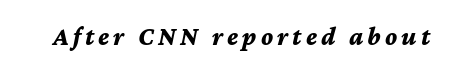
Clear beneath every line of the passage. The strokes are fattened all the way to bold. A typesetter would mark this as italic.
